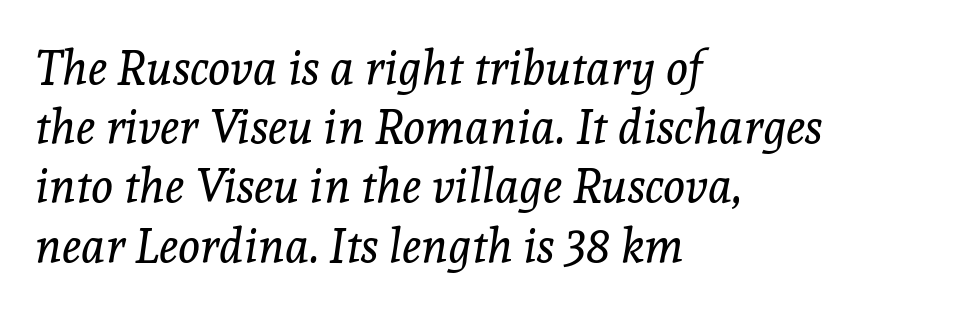
{"serif": "yes", "italic": "yes", "lean": "right", "slant_degrees": 8, "bold": "no", "weight": "regular", "width": "normal", "x_height": "medium", "monospaced": "no", "underline": "no", "align": "left", "line_spacing": "normal", "line_spacing_ratio": 1.26, "letter_spacing": "normal", "letter_spacing_em": 0.0, "glyph_px": 47}
